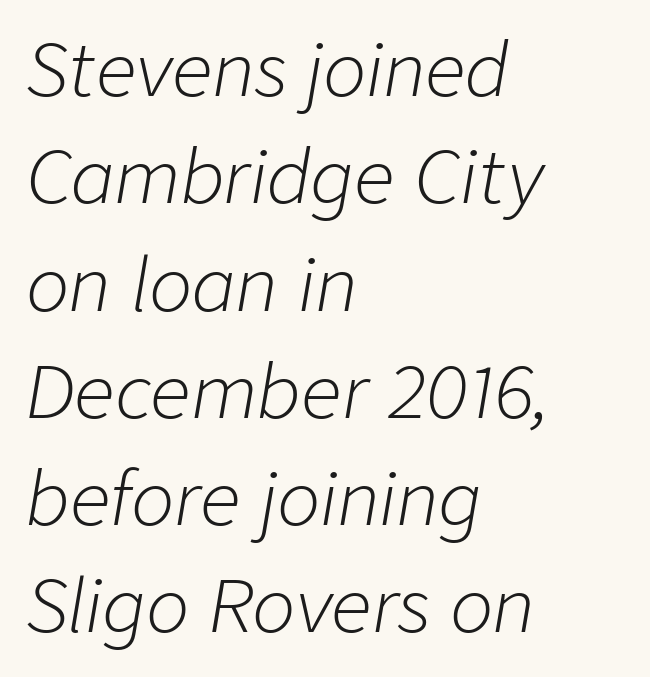
{"italic": "yes", "lean": "right", "slant_degrees": 9, "bold": "no", "weight": "light", "width": "normal", "stroke_contrast": "low", "x_height": "medium", "monospaced": "no", "underline": "no", "align": "left", "line_spacing": "normal", "line_spacing_ratio": 1.49, "letter_spacing": "normal", "letter_spacing_em": 0.0, "glyph_px": 72}
